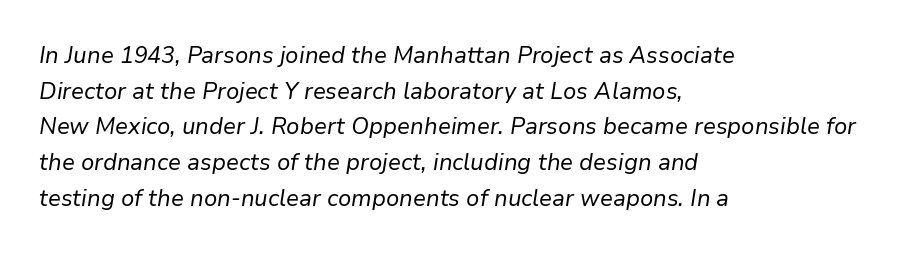
{"italic": "yes", "lean": "right", "slant_degrees": 9, "bold": "no", "underline": "no", "align": "left", "line_spacing": "normal", "line_spacing_ratio": 1.55, "letter_spacing": "normal", "letter_spacing_em": 0.0, "glyph_px": 23}
